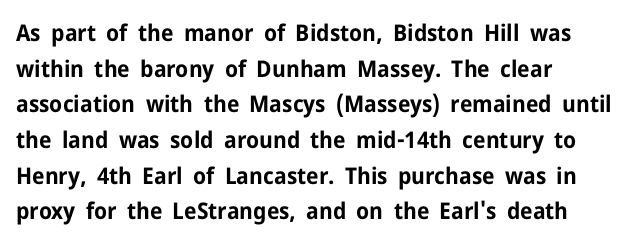
Q: Is the text bold? A: Yes.
Q: Is the text italic (slanted)? A: No, it is upright.
Q: Is the text underlined? A: No.
Q: How is the paragraph aligned? A: Left-aligned.
Q: Is the spacing between letters normal or unusually wide? A: Normal.
Q: Is the spacing between lines tight, normal or loose? A: Normal.
